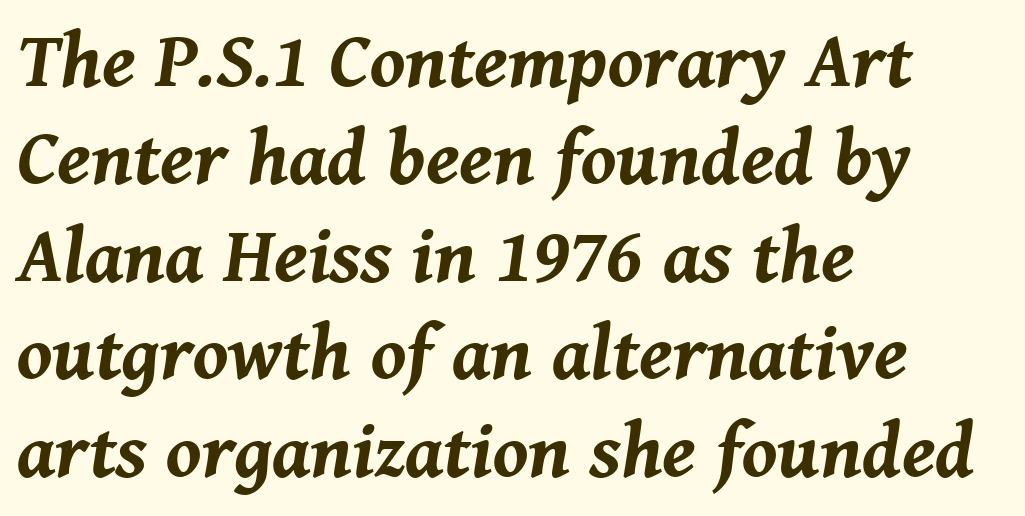
Glyph-to-glyph distance matches everyday printed text. Characters are canted at an angle relative to the baseline's perpendicular. Normally led — the rows are evenly, conventionally spaced. A student would call this left alignment; a typographer would say flush left, rag right. The area under the type is left untouched.
